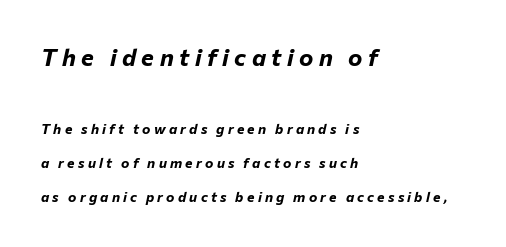
Q: Is the text bold? A: Yes.
Q: Is the text italic (slanted)? A: Yes, it leans right by about 12 degrees.
Q: Is the text underlined? A: No.
Q: How is the paragraph aligned? A: Left-aligned.
Q: Is the spacing between letters normal or unusually wide? A: Unusually wide.
Q: Is the spacing between lines tight, normal or loose? A: Loose.
Q: Which block of text is set in a larger size, the first (top) or the second (bottom)? A: The first (top) one.
